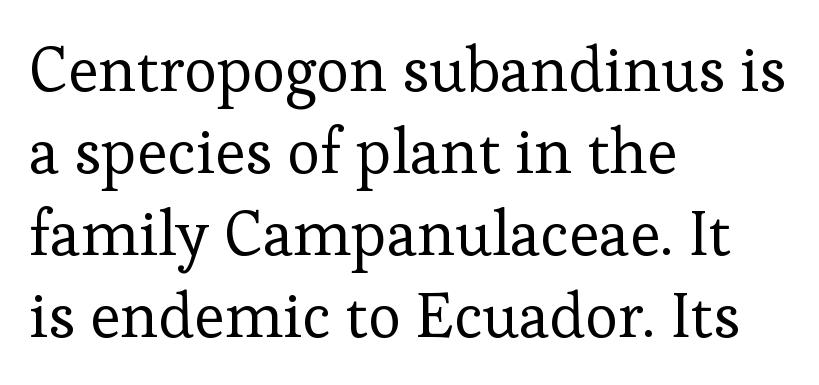
The rendering uses natural spacing where letterforms have individual widths. Standard letterfit; no display-style spreading of the glyphs. Rows of type keep a routine distance in the vertical direction. The typography opts for an upright posture over an oblique one.
